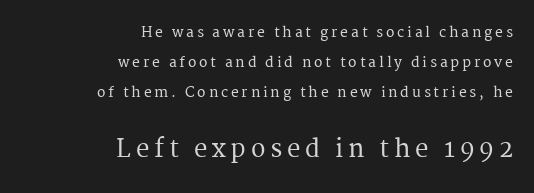
Does the lettering tilt? It doesn't — this is upright. If you measured baseline to baseline, you'd find a long distance. Horizontal alignment here is rightward, an uncommon choice for prose. The letters in the lower block stand taller than those in the block above. Short note: letters widely spaced. No word sits above an underline.
